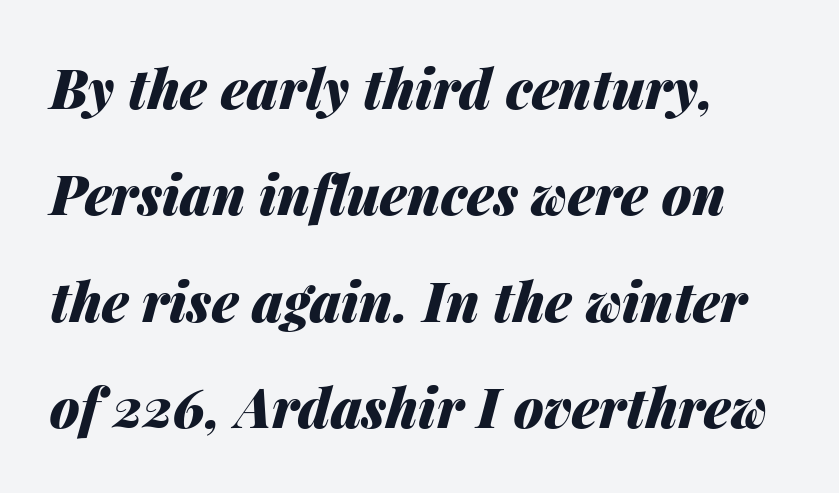
Quick note: italic. What's the leading like? Stretched, with rows far apart. The space beneath each line is pristine and unruled. The tracking reads as untouched default to a designer's eye.
